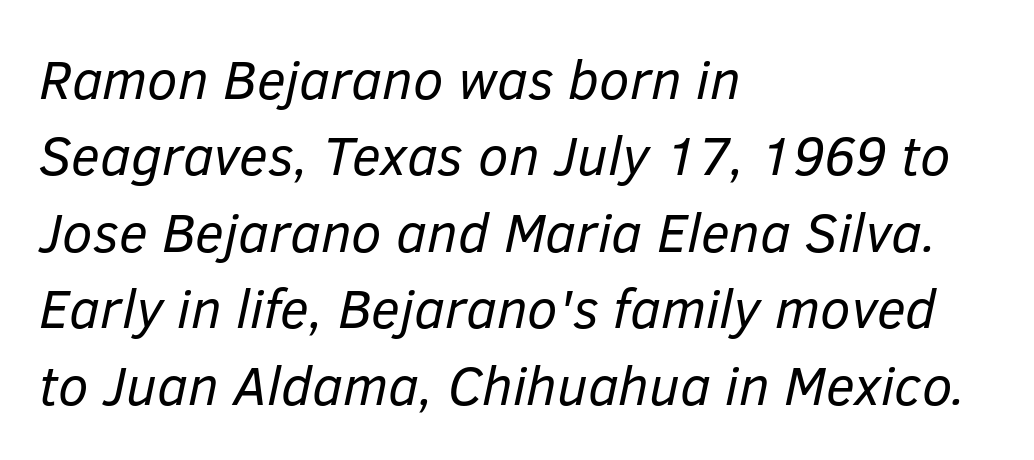
Quick note: underline off. This rendering uses left alignment, leaving the right contour irregular. This sample has the flowing, uneven cadence of proportional lettering. Quick note: italic. The line texture is even and compact thanks to regular tracking. The letters look calm and open, with moderate or lighter stems.
